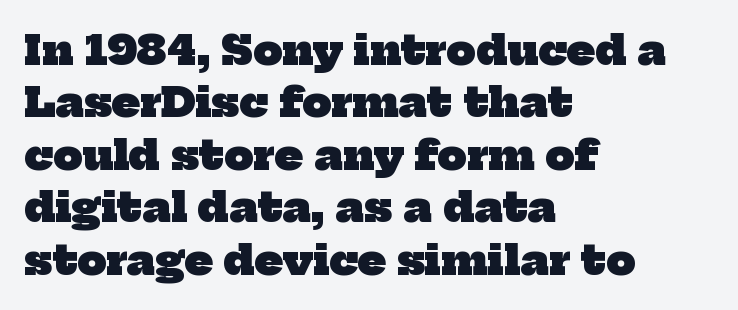
The image shows 41 px heavy serif type; set left-aligned, normal line spacing (1.28x), normal letter spacing, not underlined; low stroke contrast and a medium x-height.
